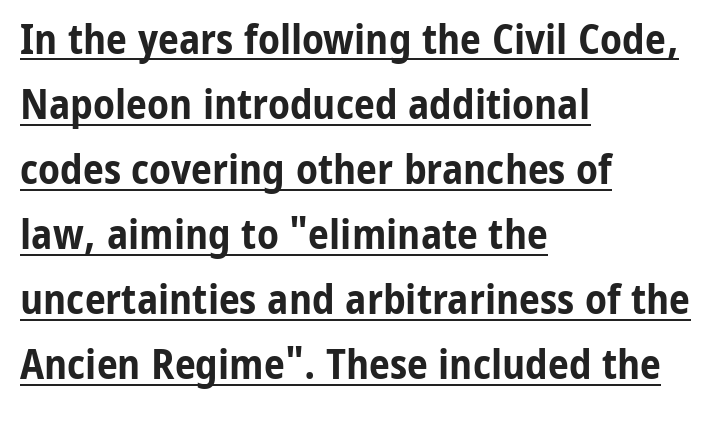
You'd pick this weight for a headline — it's a proper bold. Is there any slant? The stems are plumb. You could not count columns in this text — the font is proportionally spaced. Standard letterfit; no display-style spreading of the glyphs. Quick note: interline space is typical. One-word summary of the alignment: left.
